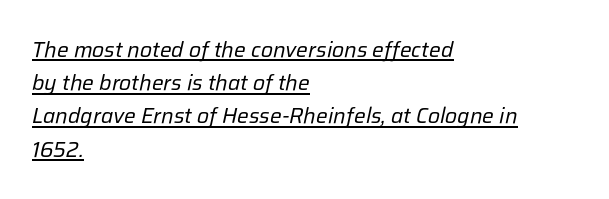
Q: Is the text bold? A: No.
Q: Is the text italic (slanted)? A: Yes, it leans right by about 12 degrees.
Q: Is the text underlined? A: Yes.
Q: How is the paragraph aligned? A: Left-aligned.
Q: Is the spacing between letters normal or unusually wide? A: Normal.
Q: Is the spacing between lines tight, normal or loose? A: Normal.
